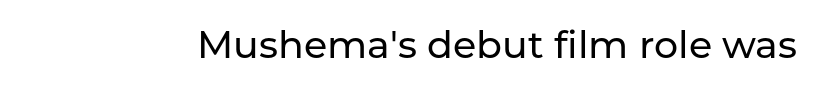
The string is rendered with underlining switched off. Is this a sans? Yes — the strokes have no serifs. Character widths vary here, with narrow letters taking less room than wide ones. Posture: vertical. These lines keep a tight, regular rhythm from letter to letter.
